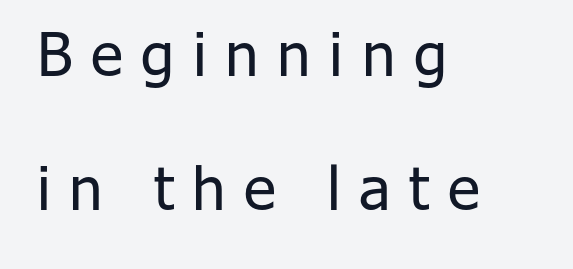
{"serif": "no", "italic": "no", "bold": "no", "weight": "regular", "width": "normal", "stroke_contrast": "low", "x_height": "medium", "monospaced": "no", "underline": "no", "align": "left", "line_spacing": "loose", "line_spacing_ratio": 2.23, "letter_spacing": "wide", "letter_spacing_em": 0.31, "glyph_px": 60}
